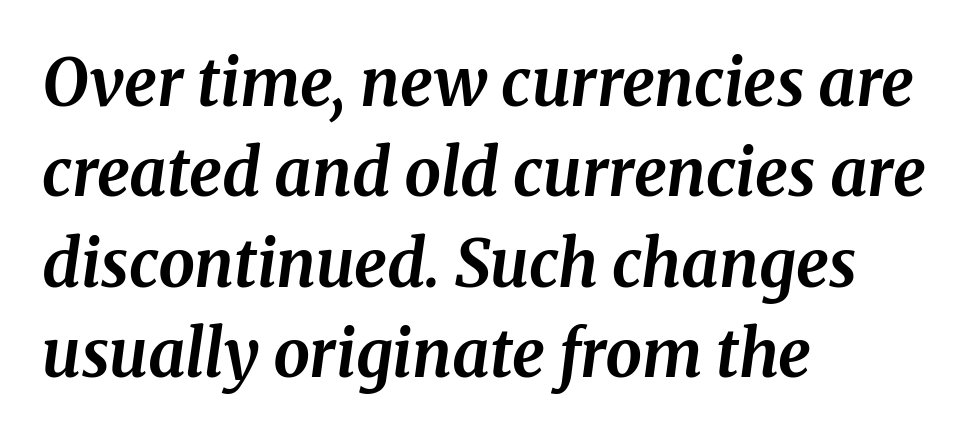
Q: Is the text bold? A: Yes.
Q: Is the text italic (slanted)? A: Yes, it leans right by about 8 degrees.
Q: Is the typeface a serif or a sans-serif typeface? A: Serif.
Q: Is the text underlined? A: No.
Q: How is the paragraph aligned? A: Left-aligned.
Q: Is the spacing between letters normal or unusually wide? A: Normal.
Q: Is the spacing between lines tight, normal or loose? A: Normal.
Q: Width (condensed, normal, or wide)? A: Normal.
Q: Stroke contrast? A: Medium.
Q: x-height? A: Medium.
Q: Monospaced? A: No.
